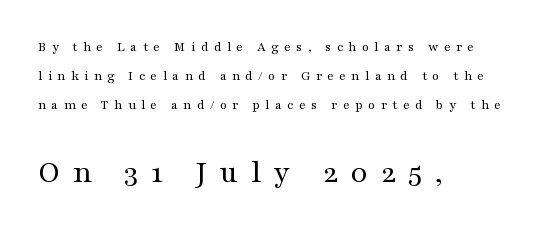
Weight class: somewhere from thin through regular. The paragraph has a hard left edge and a soft right edge. Visually, the bottom section dominates because its glyphs are scaled up. Just letters on the line, the space beneath them empty.
